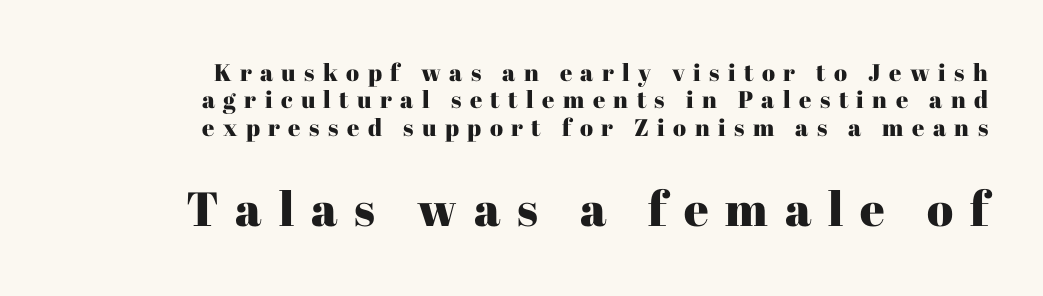
Q: Is the text italic (slanted)? A: No, it is upright.
Q: Is the typeface a serif or a sans-serif typeface? A: Serif.
Q: Is the text underlined? A: No.
Q: How is the paragraph aligned? A: Right-aligned.
Q: Is the spacing between letters normal or unusually wide? A: Unusually wide.
Q: Is the spacing between lines tight, normal or loose? A: Tight.
Q: Which block of text is set in a larger size, the first (top) or the second (bottom)? A: The second (bottom) one.
Q: Width (condensed, normal, or wide)? A: Normal.
Q: Stroke contrast? A: High.
Q: x-height? A: Medium.
Q: Monospaced? A: No.
